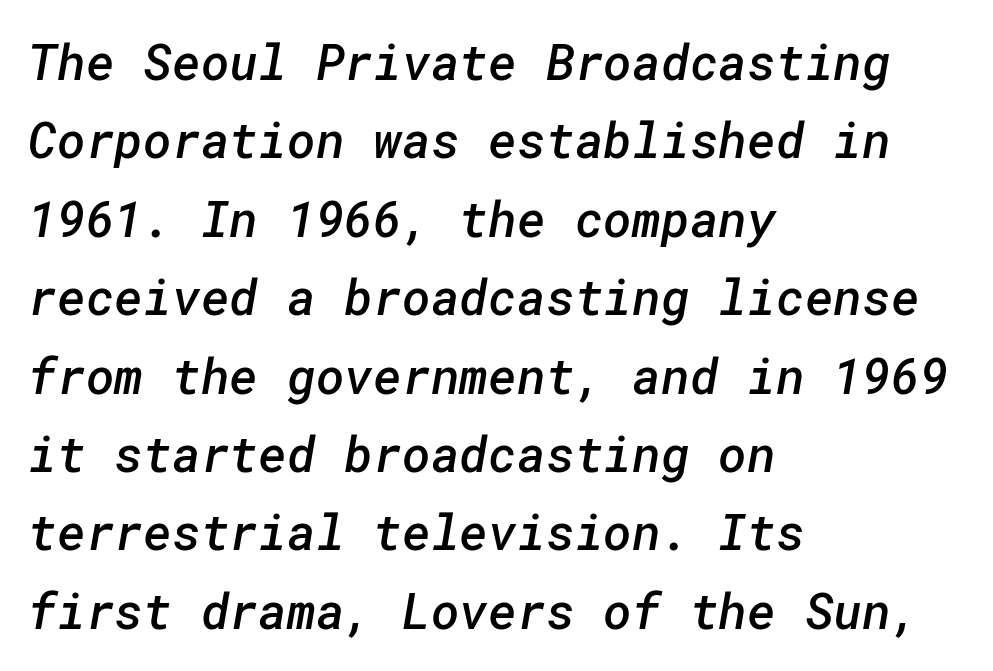
The image shows 49 px semibold sans-serif type; set left-aligned, normal line spacing (1.6x), normal letter spacing, not underlined; low stroke contrast and a medium x-height.
